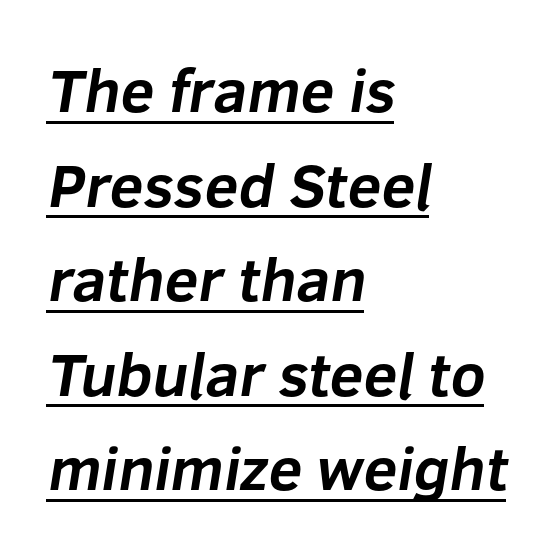
The image shows 61 px bold sans-serif type; set left-aligned, normal line spacing (1.55x), normal letter spacing, underlined; low stroke contrast and a medium x-height.
